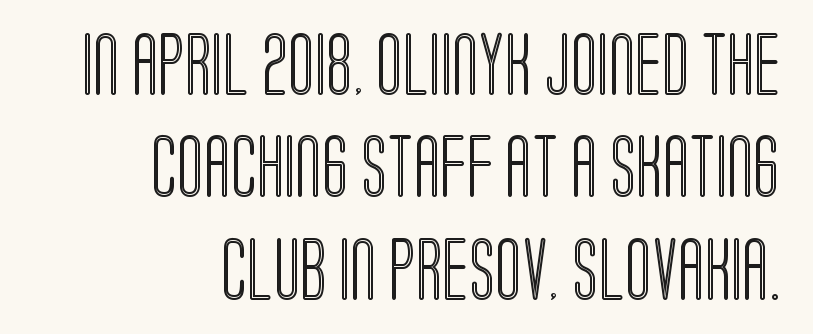
The image shows 62 px condensed type, upright; set right-aligned, normal line spacing (1.65x), normal letter spacing, not underlined; a large x-height.
